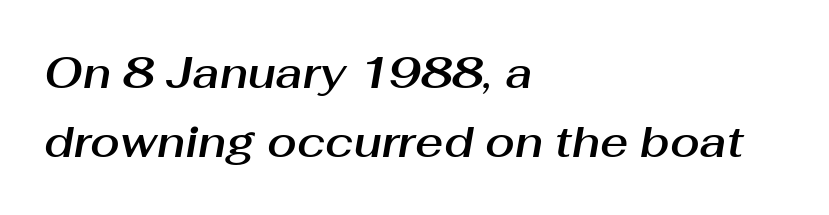
The block of text has a typical density, with ordinary space between rows. The whole block is typeset with a tilt. Horizontally, the lines are justified to the leading edge only. The gaps between neighbouring characters are ordinary and unremarkable.
